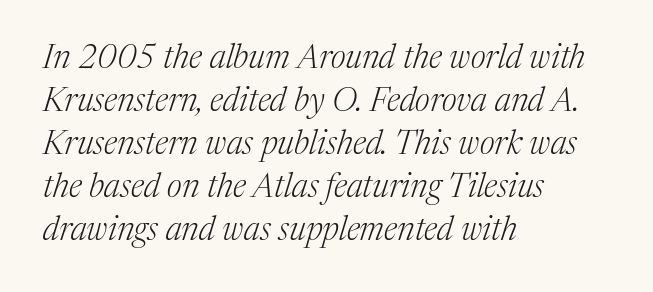
Q: Is the text bold? A: No.
Q: Is the text italic (slanted)? A: Yes, it leans right by about 17 degrees.
Q: Is the typeface a serif or a sans-serif typeface? A: Serif.
Q: Is the text underlined? A: No.
Q: How is the paragraph aligned? A: Left-aligned.
Q: Is the spacing between letters normal or unusually wide? A: Normal.
Q: Is the spacing between lines tight, normal or loose? A: Normal.
Q: Width (condensed, normal, or wide)? A: Normal.
Q: Stroke contrast? A: Medium.
Q: x-height? A: Medium.
Q: Monospaced? A: No.
